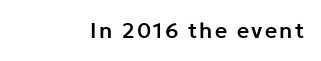
The type sits square on the baseline with zero lean. Clear beneath every line of the passage. Alignment: flush right.
